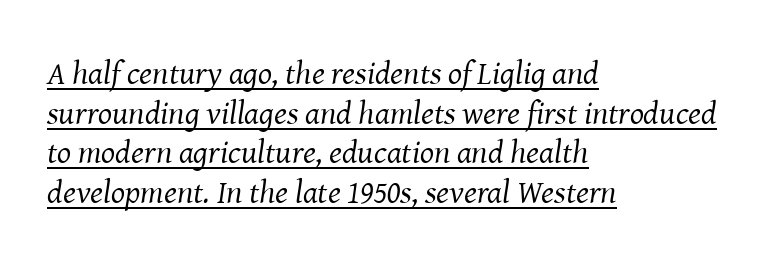
These lines are rendered in a variable-pitch font. The paragraph shown leans on its left margin. What kind of face is this? One with serifs. The letters sit at their default tracking, neither squeezed nor spread. Style check: oblique. Compared with undecorated copy, this sample adds a rule below the words.
